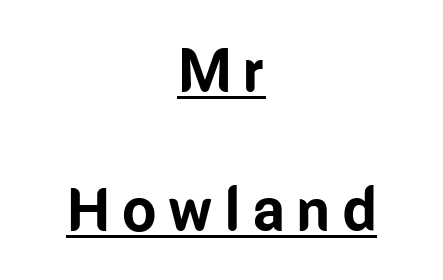
Q: Is the text bold? A: Yes.
Q: Is the text italic (slanted)? A: No, it is upright.
Q: Is the typeface a serif or a sans-serif typeface? A: Sans-serif.
Q: Is the text underlined? A: Yes.
Q: How is the paragraph aligned? A: Centered.
Q: Is the spacing between letters normal or unusually wide? A: Unusually wide.
Q: Is the spacing between lines tight, normal or loose? A: Loose.
Q: Width (condensed, normal, or wide)? A: Condensed.
Q: Stroke contrast? A: Low.
Q: x-height? A: Medium.
Q: Monospaced? A: No.
